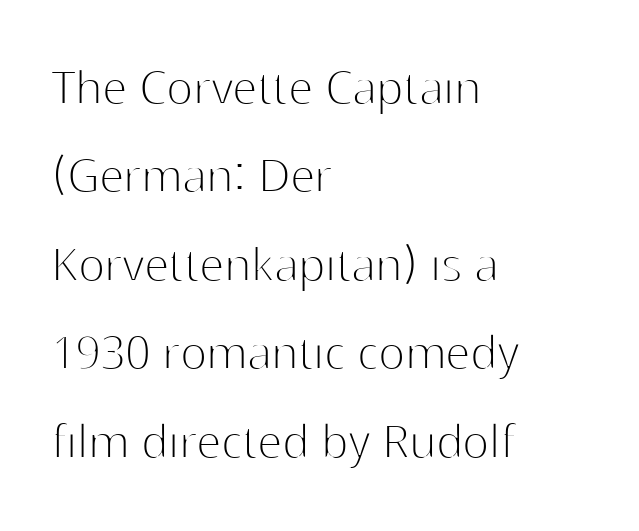
The image shows 56 px thin sans-serif type, upright; set left-aligned, normal line spacing (1.58x), normal letter spacing, not underlined; high stroke contrast and a medium x-height.
